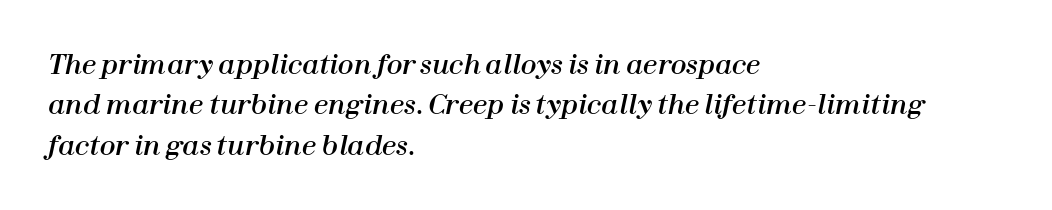
Q: Is the text italic (slanted)? A: Yes, it leans right by about 12 degrees.
Q: Is the text underlined? A: No.
Q: How is the paragraph aligned? A: Left-aligned.
Q: Is the spacing between letters normal or unusually wide? A: Normal.
Q: Is the spacing between lines tight, normal or loose? A: Normal.
